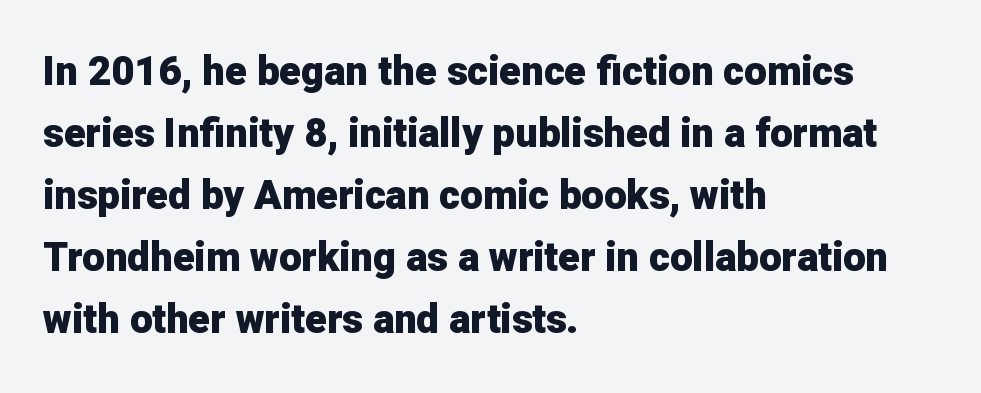
{"serif": "no", "italic": "no", "bold": "yes", "weight": "heavy", "width": "normal", "stroke_contrast": "low", "x_height": "medium", "monospaced": "no", "underline": "no", "align": "left", "line_spacing": "normal", "line_spacing_ratio": 1.55, "letter_spacing": "normal", "letter_spacing_em": 0.0, "glyph_px": 40}
